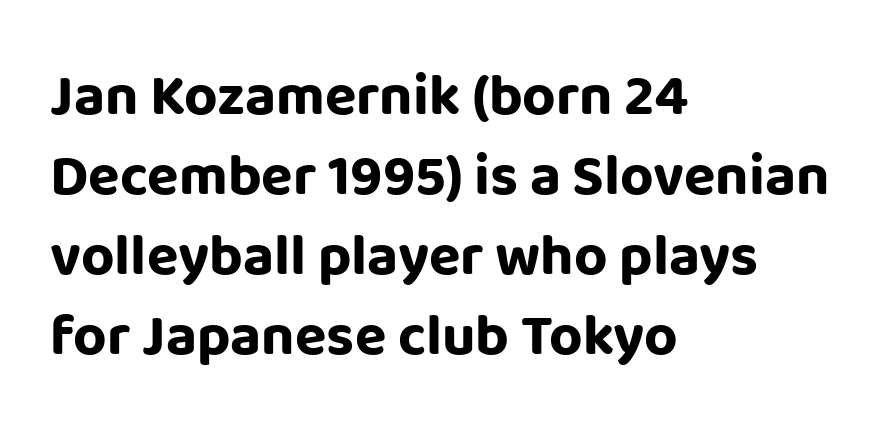
{"serif": "no", "italic": "no", "bold": "yes", "weight": "bold", "width": "normal", "stroke_contrast": "low", "x_height": "large", "monospaced": "no", "underline": "no", "align": "left", "line_spacing": "normal", "line_spacing_ratio": 1.38, "letter_spacing": "normal", "letter_spacing_em": 0.0, "glyph_px": 58}
